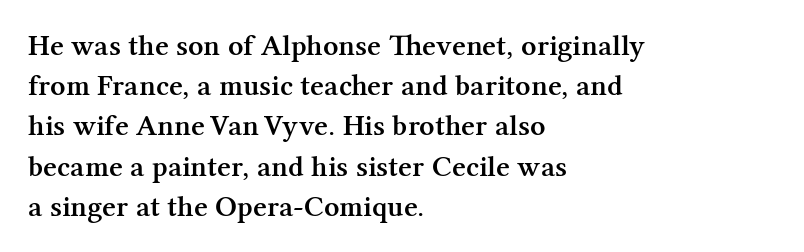
Stroke terminals: seriffed. Do the letters lean? They stand straight. Teacher's note: observe the even left margin — that is flush-left alignment. Is this a fixed-width face? No — the glyphs have proportional, varying widths. Compared with typical paragraphs, the rows here are spaced about the same. Observe the ordinary spacing: letters are neighbours, not strangers.
